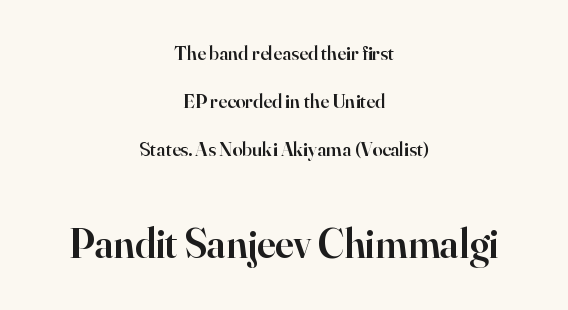
{"serif": "yes", "italic": "no", "bold": "semi", "weight": "semibold", "width": "normal", "stroke_contrast": "high", "x_height": "small", "monospaced": "no", "underline": "no", "align": "center", "line_spacing": "loose", "line_spacing_ratio": 2.41, "letter_spacing": "normal", "letter_spacing_em": 0.0, "larger_block": "second", "size_ratio": 2.05, "glyph_px": 41}
